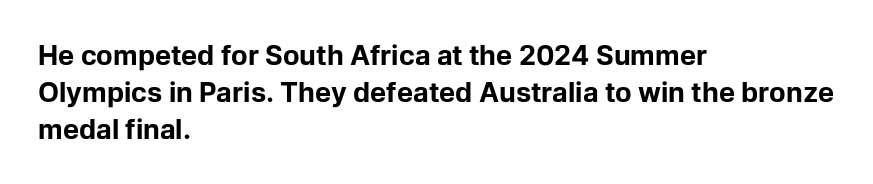
Q: Is the text bold? A: Yes.
Q: Is the text italic (slanted)? A: No, it is upright.
Q: Is the text underlined? A: No.
Q: How is the paragraph aligned? A: Left-aligned.
Q: Is the spacing between letters normal or unusually wide? A: Normal.
Q: Is the spacing between lines tight, normal or loose? A: Normal.
